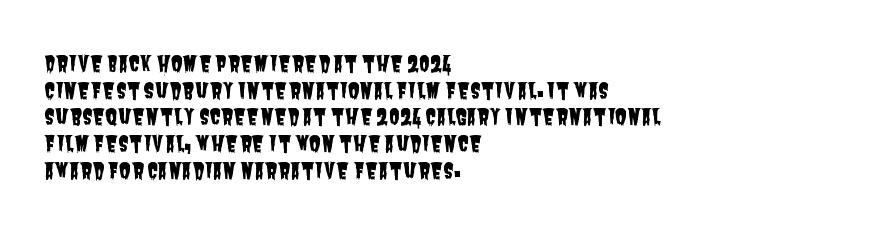
{"underline": "no", "align": "left", "line_spacing": "normal", "line_spacing_ratio": 1.27, "letter_spacing": "normal", "letter_spacing_em": 0.0, "glyph_px": 21}
